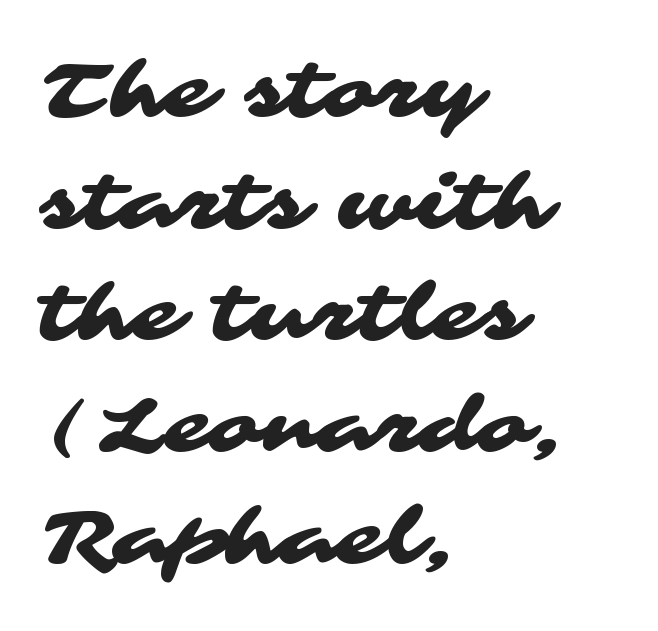
The image shows 77 px wide sans-serif type; set left-aligned, normal line spacing (1.45x), normal letter spacing, not underlined; medium stroke contrast and a medium x-height.
